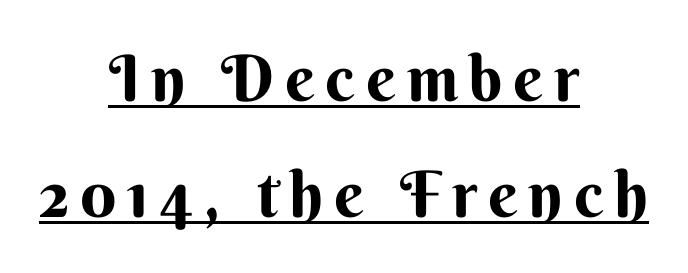
The typography opts for an upright posture over an oblique one. The passage shown is typeset with a sans-serif family. Each letter keeps its own natural width here, so spacing adapts to shape. The rendered words wear a rule along their underside. I'd describe the lettering as bold — thick and assertive. Line starts and ends both wander, symmetrically.
